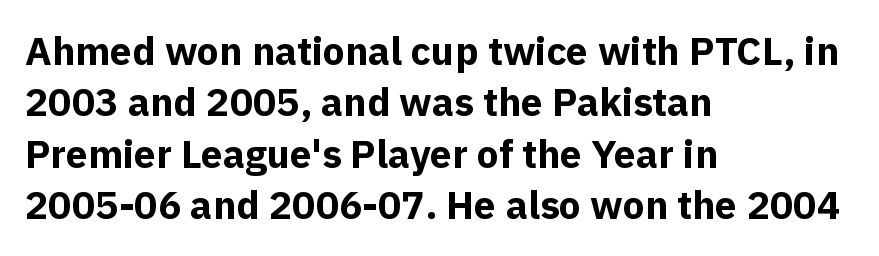
The image shows 39 px bold sans-serif type, upright; set left-aligned, normal line spacing (1.32x), normal letter spacing, not underlined; a medium x-height.
